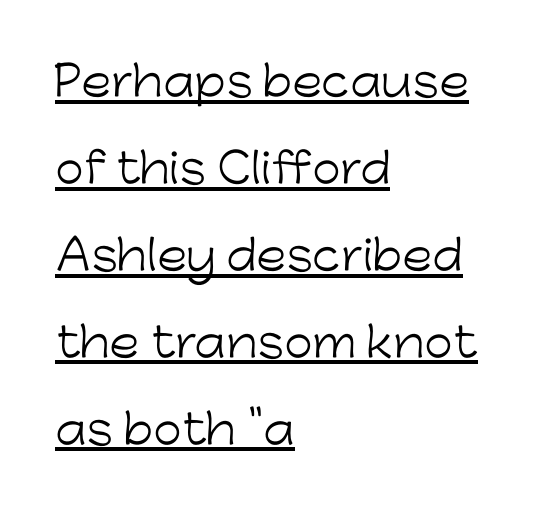
The image shows 41 px light sans-serif type, upright; set left-aligned, loose line spacing (2.12x), normal letter spacing, underlined; low stroke contrast and a medium x-height.
